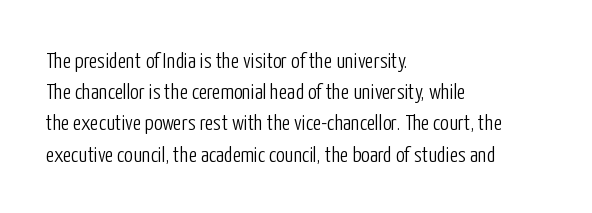
{"italic": "no", "bold": "no", "underline": "no", "align": "left", "line_spacing": "normal", "line_spacing_ratio": 1.42, "letter_spacing": "normal", "letter_spacing_em": 0.0, "glyph_px": 22}
